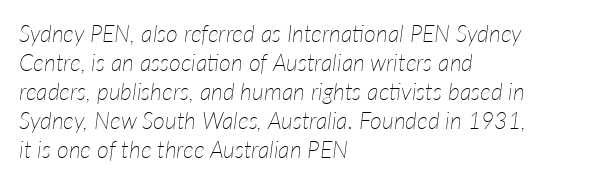
{"italic": "yes", "lean": "right", "slant_degrees": 7, "bold": "no", "underline": "no", "align": "left", "line_spacing": "normal", "line_spacing_ratio": 1.26, "letter_spacing": "normal", "letter_spacing_em": 0.0, "glyph_px": 23}
